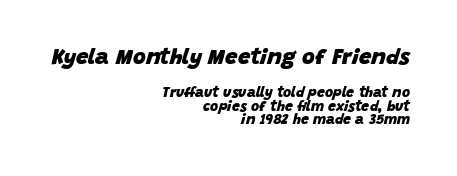
Summary of weight: heavy, a full bold. In CSS terms this would be text-align: right. The whole block is typeset with a tilt. What stands out about the letter spacing? Nothing — it is the standard amount.
